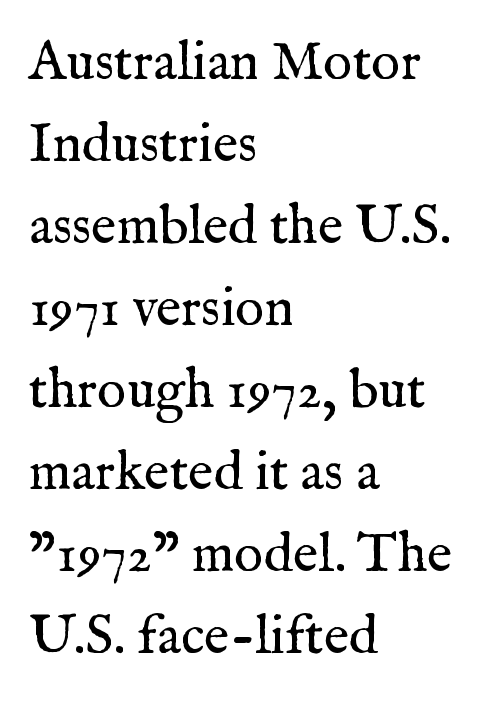
{"serif": "yes", "italic": "no", "bold": "no", "weight": "regular", "width": "normal", "stroke_contrast": "medium", "x_height": "medium", "monospaced": "no", "underline": "no", "align": "left", "line_spacing": "normal", "line_spacing_ratio": 1.49, "letter_spacing": "normal", "letter_spacing_em": 0.0, "glyph_px": 55}
